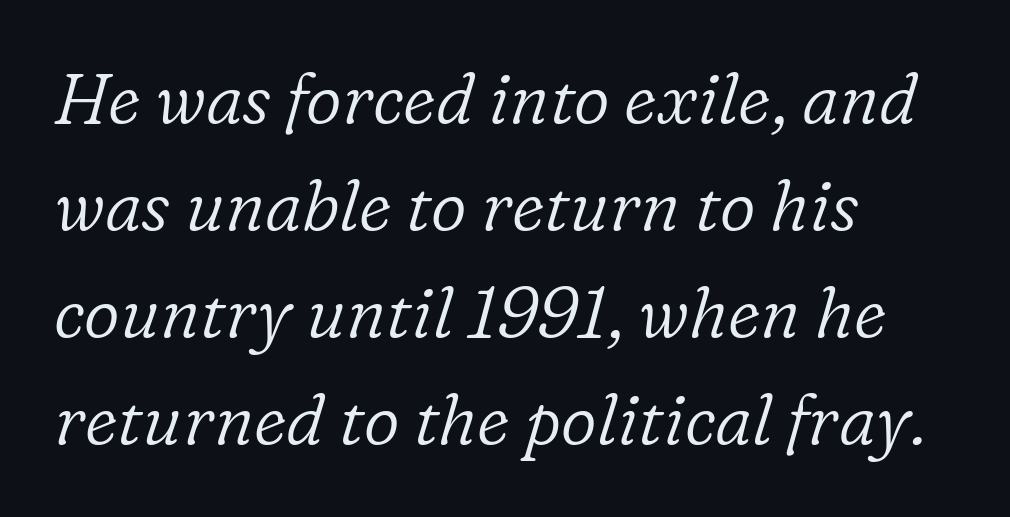
{"serif": "yes", "italic": "yes", "lean": "right", "slant_degrees": 16, "bold": "no", "weight": "light", "width": "normal", "stroke_contrast": "low", "x_height": "medium", "monospaced": "no", "underline": "no", "align": "left", "line_spacing": "normal", "line_spacing_ratio": 1.53, "letter_spacing": "normal", "letter_spacing_em": 0.0, "glyph_px": 70}
